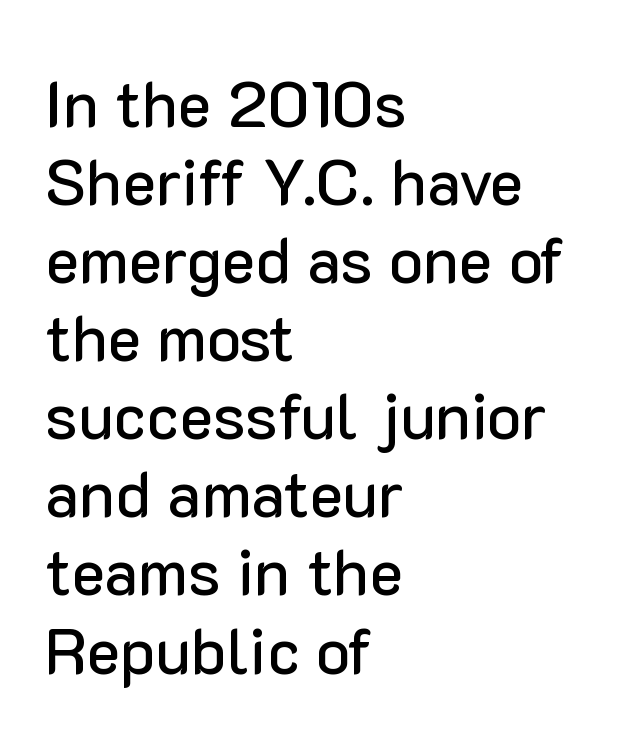
Q: Is the text italic (slanted)? A: No, it is upright.
Q: Is the typeface a serif or a sans-serif typeface? A: Sans-serif.
Q: Is the text underlined? A: No.
Q: How is the paragraph aligned? A: Left-aligned.
Q: Is the spacing between letters normal or unusually wide? A: Normal.
Q: Width (condensed, normal, or wide)? A: Normal.
Q: Stroke contrast? A: Low.
Q: x-height? A: Medium.
Q: Monospaced? A: No.
